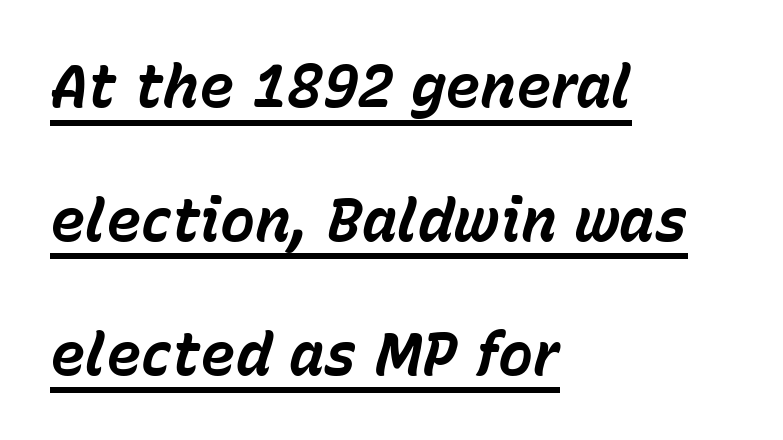
{"italic": "yes", "lean": "right", "slant_degrees": 15, "bold": "yes", "weight": "bold", "width": "normal", "stroke_contrast": "low", "x_height": "medium", "monospaced": "no", "underline": "yes", "align": "left", "line_spacing": "loose", "line_spacing_ratio": 2.27, "letter_spacing": "normal", "letter_spacing_em": 0.0, "glyph_px": 59}
